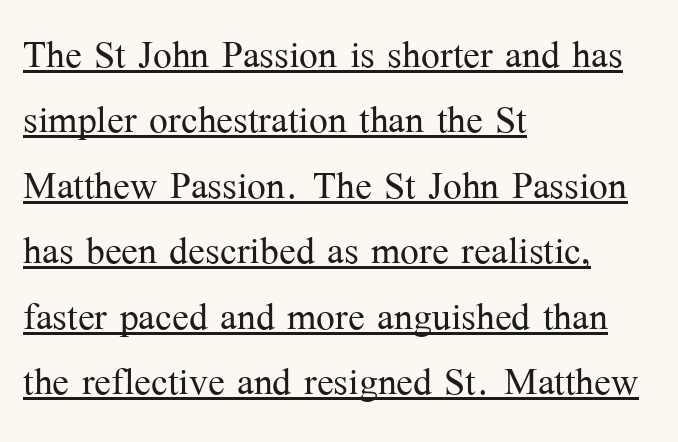
Q: Is the text bold? A: No.
Q: Is the text italic (slanted)? A: No, it is upright.
Q: Is the typeface a serif or a sans-serif typeface? A: Serif.
Q: Is the text underlined? A: Yes.
Q: How is the paragraph aligned? A: Left-aligned.
Q: Is the spacing between letters normal or unusually wide? A: Normal.
Q: Is the spacing between lines tight, normal or loose? A: Normal.
Q: Width (condensed, normal, or wide)? A: Normal.
Q: Stroke contrast? A: Medium.
Q: x-height? A: Medium.
Q: Monospaced? A: No.
